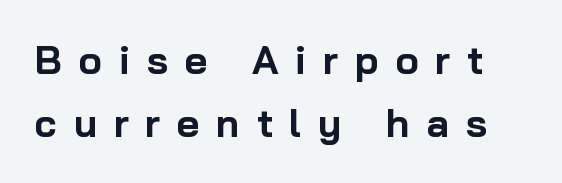
Q: Is the text bold? A: Yes.
Q: Is the text italic (slanted)? A: No, it is upright.
Q: Is the typeface a serif or a sans-serif typeface? A: Sans-serif.
Q: Is the text underlined? A: No.
Q: Is the spacing between letters normal or unusually wide? A: Unusually wide.
Q: Is the spacing between lines tight, normal or loose? A: Normal.
Q: Width (condensed, normal, or wide)? A: Normal.
Q: Stroke contrast? A: Low.
Q: x-height? A: Medium.
Q: Monospaced? A: No.
